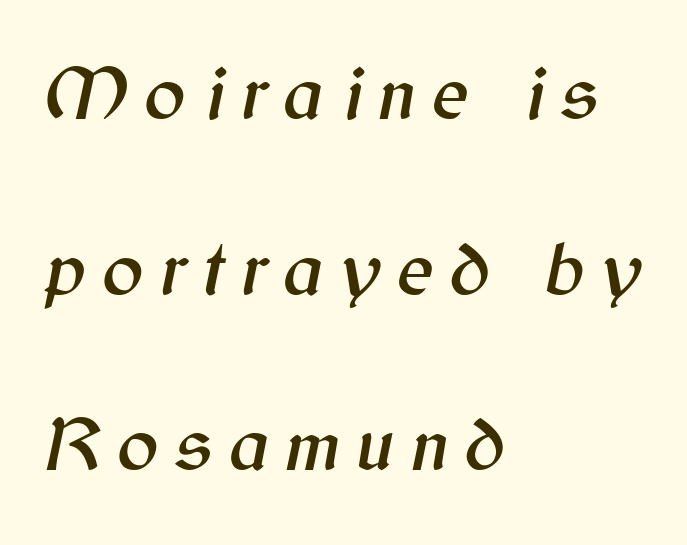
The image shows 77 px text type, italic (leaning right); set left-aligned, loose line spacing (2.28x), unusually wide letter spacing (+0.21 em), not underlined; medium stroke contrast and a medium x-height.
